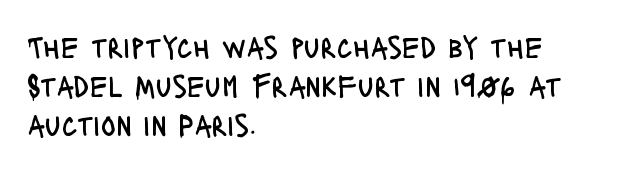
{"serif": "no", "italic": "no", "bold": "no", "weight": "regular", "width": "condensed", "stroke_contrast": "low", "x_height": "large", "monospaced": "no", "underline": "no", "align": "left", "line_spacing": "normal", "line_spacing_ratio": 1.26, "letter_spacing": "normal", "letter_spacing_em": 0.0, "glyph_px": 31}
